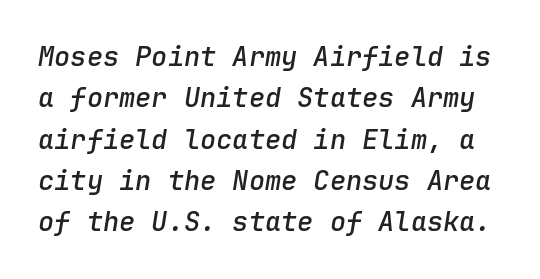
Q: Is the text bold? A: Semi-bold.
Q: Is the text italic (slanted)? A: Yes, it leans right by about 9 degrees.
Q: Is the text underlined? A: No.
Q: Is the spacing between letters normal or unusually wide? A: Normal.
Q: Is the spacing between lines tight, normal or loose? A: Normal.
